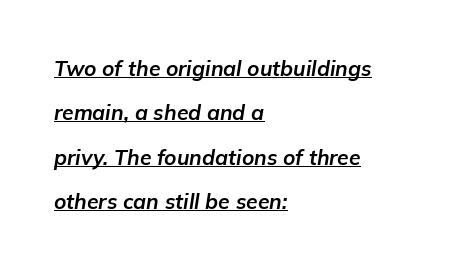
{"italic": "yes", "lean": "right", "slant_degrees": 9, "bold": "yes", "underline": "yes", "align": "left", "line_spacing": "loose", "line_spacing_ratio": 2.11, "letter_spacing": "normal", "letter_spacing_em": 0.0, "glyph_px": 21}
